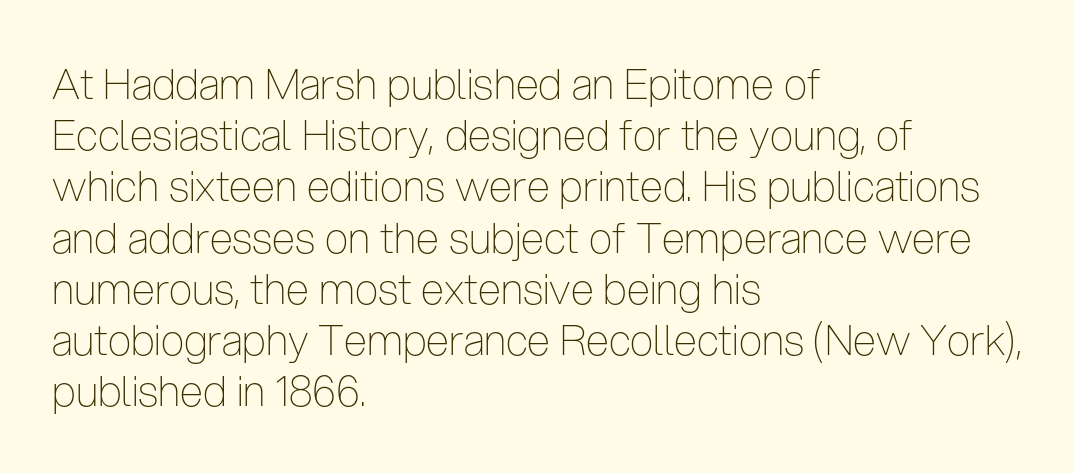
Q: Is the text bold? A: No.
Q: Is the text italic (slanted)? A: No, it is upright.
Q: Is the typeface a serif or a sans-serif typeface? A: Sans-serif.
Q: Is the text underlined? A: No.
Q: How is the paragraph aligned? A: Left-aligned.
Q: Is the spacing between letters normal or unusually wide? A: Normal.
Q: Width (condensed, normal, or wide)? A: Condensed.
Q: Stroke contrast? A: Low.
Q: x-height? A: Medium.
Q: Monospaced? A: No.
